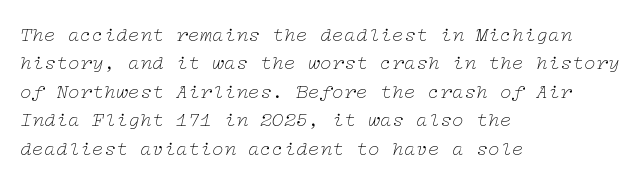
Q: Is the text bold? A: No.
Q: Is the text italic (slanted)? A: Yes, it leans right by about 12 degrees.
Q: Is the text underlined? A: No.
Q: How is the paragraph aligned? A: Left-aligned.
Q: Is the spacing between letters normal or unusually wide? A: Normal.
Q: Is the spacing between lines tight, normal or loose? A: Normal.
